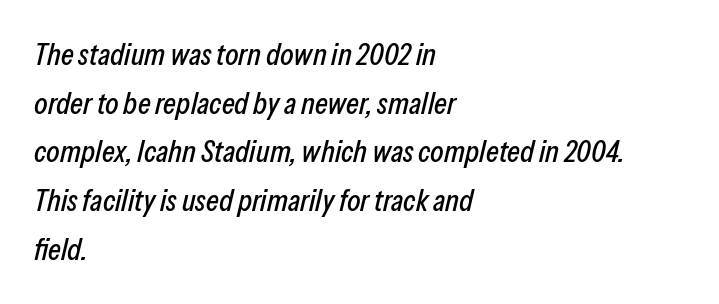
How would I describe the line gaps? Plain and ordinary. Looks like regular typesetting: each glyph gets only the width it needs. Slant detected: the letters are inclined. Layout note: lines flush left. The passage shown has conventional tracking throughout.
